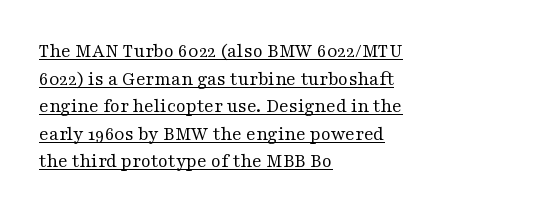
Nope, not italic — everything's standing straight. The strokes carry an ordinary text weight at most. In CSS terms this would be text-align: left. The letters sit at their default tracking, neither squeezed nor spread.
